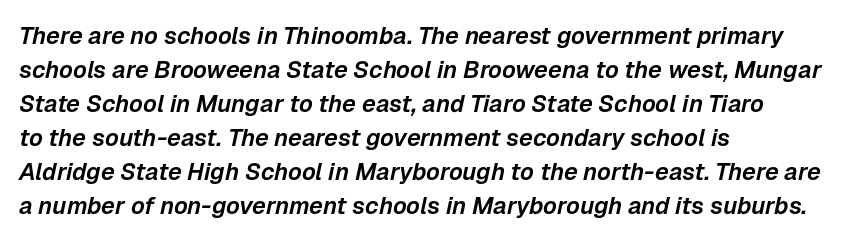
{"italic": "yes", "lean": "right", "slant_degrees": 12, "underline": "no", "align": "left", "line_spacing": "normal", "line_spacing_ratio": 1.42, "letter_spacing": "normal", "letter_spacing_em": 0.0, "glyph_px": 24}
